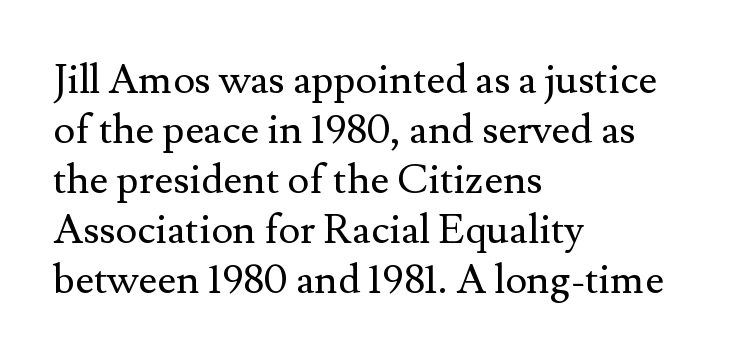
The letters stand straight up with perfectly vertical stems. If you drew a ruler down the left edge, every line would touch it. Proportional: the letters do not fall into vertical columns. There is no visible air inserted between adjacent glyphs. The string is rendered with underlining switched off. Think standard paragraph weight, or any step lighter than that.
